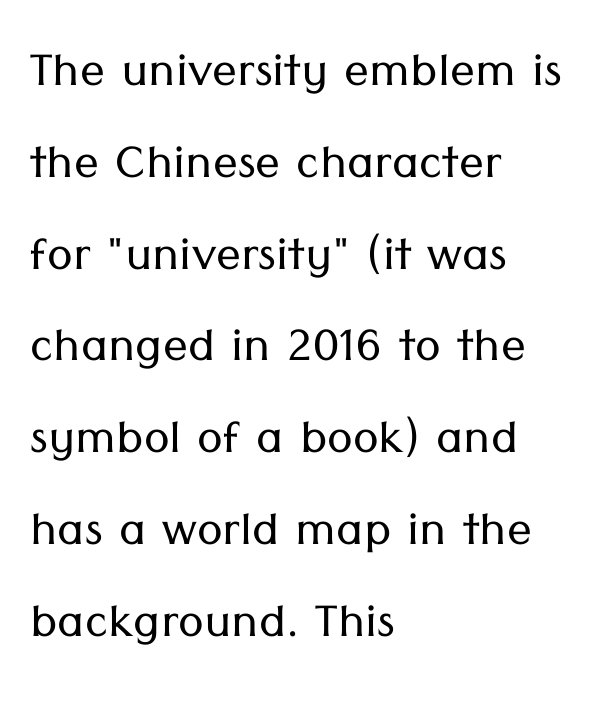
Q: Is the text bold? A: No.
Q: Is the text italic (slanted)? A: No, it is upright.
Q: Is the typeface a serif or a sans-serif typeface? A: Sans-serif.
Q: Is the text underlined? A: No.
Q: How is the paragraph aligned? A: Left-aligned.
Q: Is the spacing between letters normal or unusually wide? A: Normal.
Q: Is the spacing between lines tight, normal or loose? A: Normal.
Q: Width (condensed, normal, or wide)? A: Normal.
Q: Stroke contrast? A: Low.
Q: x-height? A: Medium.
Q: Monospaced? A: No.
